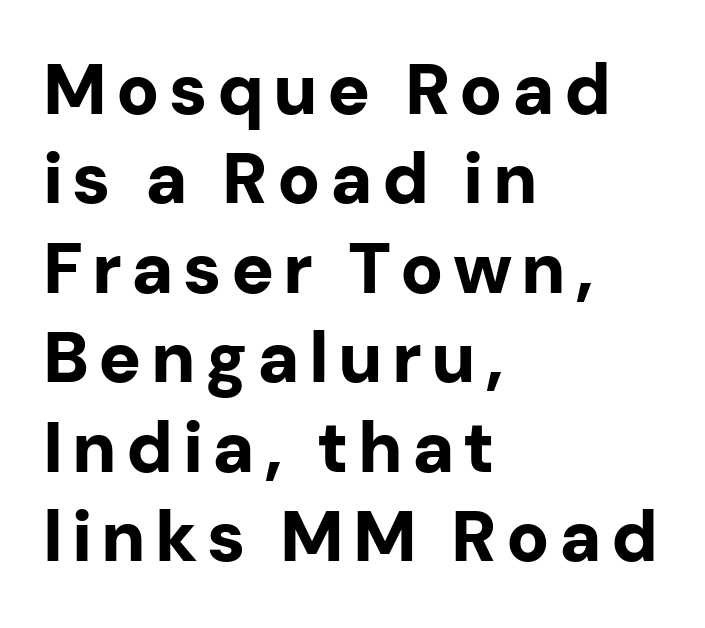
Q: Is the text bold? A: Yes.
Q: Is the text italic (slanted)? A: No, it is upright.
Q: Is the typeface a serif or a sans-serif typeface? A: Sans-serif.
Q: Is the text underlined? A: No.
Q: How is the paragraph aligned? A: Left-aligned.
Q: Is the spacing between lines tight, normal or loose? A: Normal.
Q: Width (condensed, normal, or wide)? A: Normal.
Q: Stroke contrast? A: Low.
Q: x-height? A: Medium.
Q: Monospaced? A: No.
